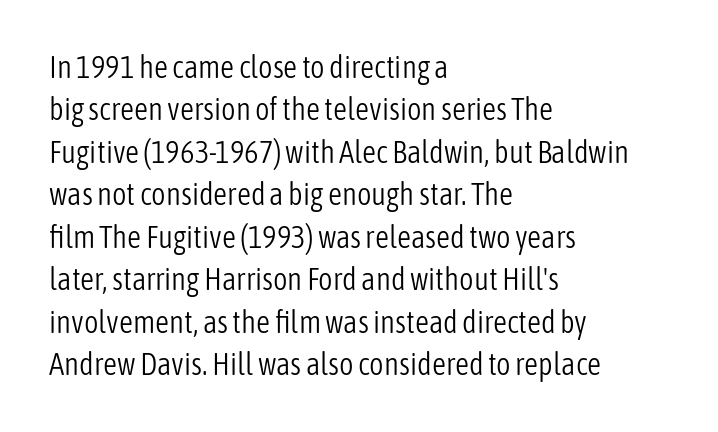
The image shows 31 px light, condensed sans-serif type, upright; set left-aligned, normal line spacing (1.37x), normal letter spacing, not underlined; low stroke contrast and a medium x-height.
